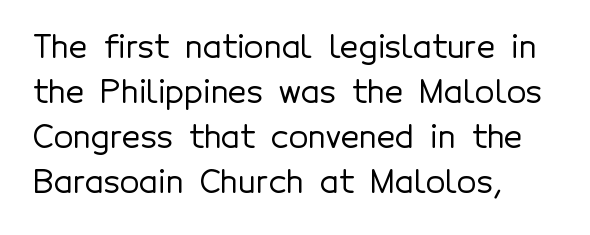
Q: Is the text italic (slanted)? A: No, it is upright.
Q: Is the typeface a serif or a sans-serif typeface? A: Sans-serif.
Q: Is the text underlined? A: No.
Q: How is the paragraph aligned? A: Left-aligned.
Q: Is the spacing between letters normal or unusually wide? A: Normal.
Q: Is the spacing between lines tight, normal or loose? A: Normal.
Q: Width (condensed, normal, or wide)? A: Normal.
Q: x-height? A: Medium.
Q: Monospaced? A: No.
